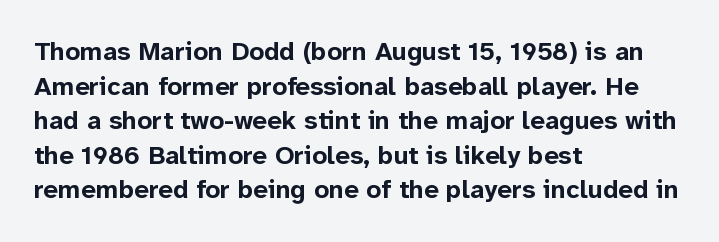
{"italic": "no", "bold": "yes", "underline": "no", "align": "left", "line_spacing": "normal", "line_spacing_ratio": 1.33, "letter_spacing": "normal", "letter_spacing_em": 0.0, "glyph_px": 26}
